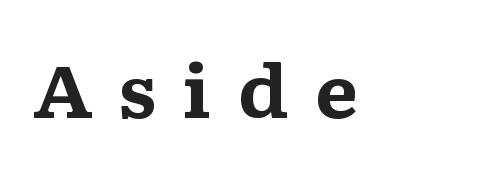
{"serif": "yes", "italic": "no", "bold": "yes", "weight": "bold", "width": "wide", "stroke_contrast": "medium", "x_height": "medium", "monospaced": "no", "underline": "no", "align": "left", "letter_spacing": "wide", "letter_spacing_em": 0.35, "glyph_px": 72}
